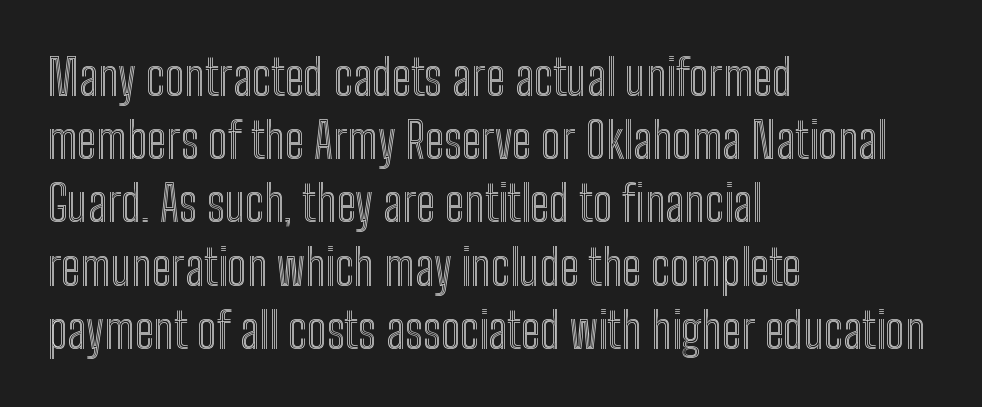
Q: Is the text italic (slanted)? A: No, it is upright.
Q: Is the text underlined? A: No.
Q: How is the paragraph aligned? A: Left-aligned.
Q: Is the spacing between letters normal or unusually wide? A: Normal.
Q: Is the spacing between lines tight, normal or loose? A: Normal.
Q: Width (condensed, normal, or wide)? A: Condensed.
Q: x-height? A: Medium.
Q: Monospaced? A: No.
